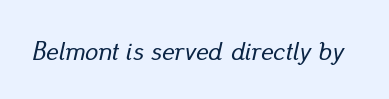
Q: Is the text italic (slanted)? A: Yes, it leans right by about 13 degrees.
Q: Is the text underlined? A: No.
Q: Is the spacing between letters normal or unusually wide? A: Normal.
